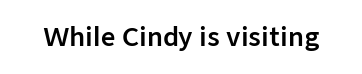
If you drew a line through each stem, it would be perfectly vertical. Characters follow at the spacing the type designer built in. The words here are not underlined.
